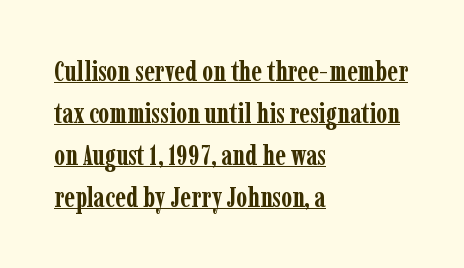
Q: Is the text bold? A: Yes.
Q: Is the text italic (slanted)? A: No, it is upright.
Q: Is the typeface a serif or a sans-serif typeface? A: Serif.
Q: Is the text underlined? A: Yes.
Q: How is the paragraph aligned? A: Left-aligned.
Q: Is the spacing between letters normal or unusually wide? A: Normal.
Q: Is the spacing between lines tight, normal or loose? A: Normal.
Q: Width (condensed, normal, or wide)? A: Condensed.
Q: Stroke contrast? A: Low.
Q: x-height? A: Medium.
Q: Monospaced? A: No.
